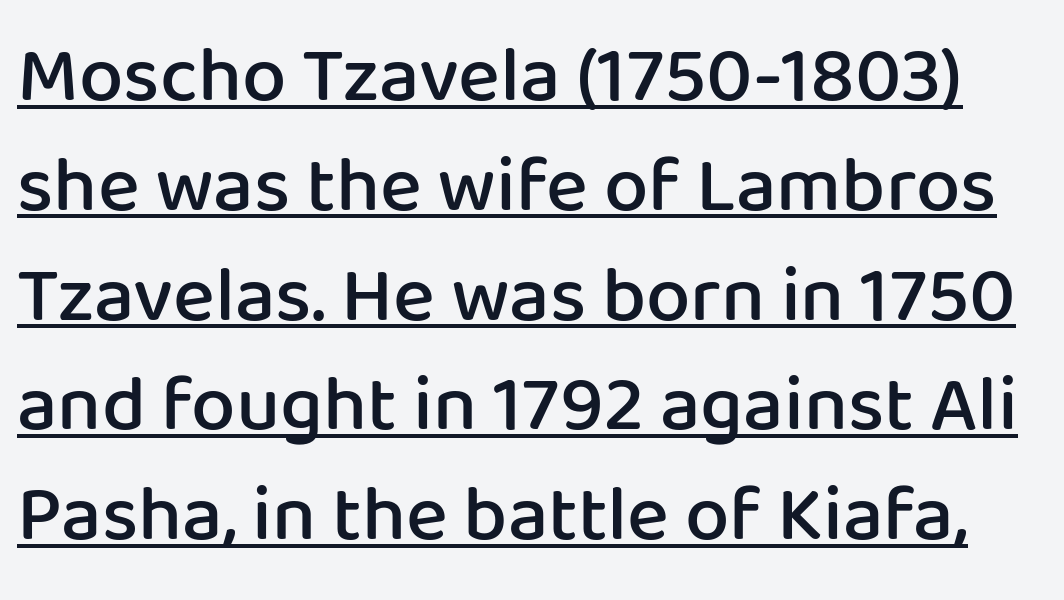
The image shows 79 px semibold sans-serif type, upright; set normal line spacing (1.39x), normal letter spacing, underlined; low stroke contrast and a medium x-height.
